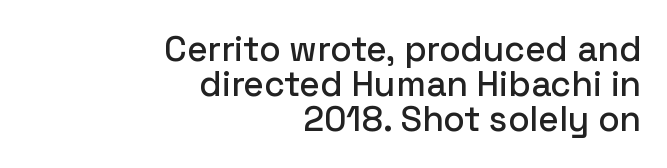
Q: Is the text italic (slanted)? A: No, it is upright.
Q: Is the typeface a serif or a sans-serif typeface? A: Sans-serif.
Q: Is the text underlined? A: No.
Q: How is the paragraph aligned? A: Right-aligned.
Q: Is the spacing between letters normal or unusually wide? A: Normal.
Q: Is the spacing between lines tight, normal or loose? A: Tight.
Q: Width (condensed, normal, or wide)? A: Normal.
Q: Stroke contrast? A: Low.
Q: x-height? A: Medium.
Q: Monospaced? A: No.
